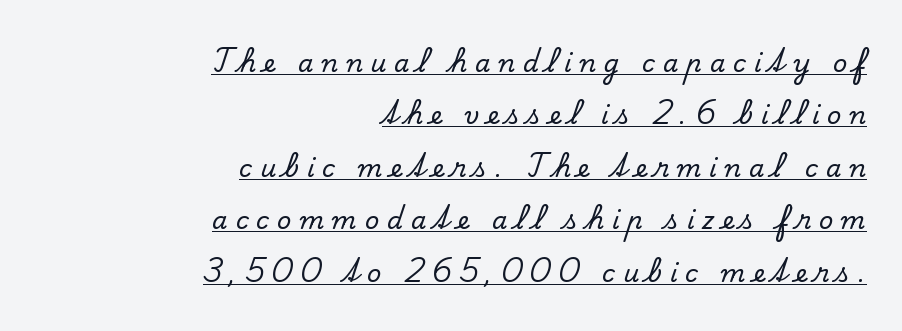
The image shows 25 px text type; set right-aligned, loose line spacing (2.1x), unusually wide letter spacing (+0.31 em), underlined.
